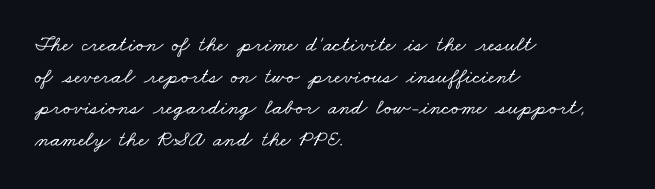
The image shows 22 px text type; set left-aligned, normal line spacing (1.44x), normal letter spacing, not underlined.
